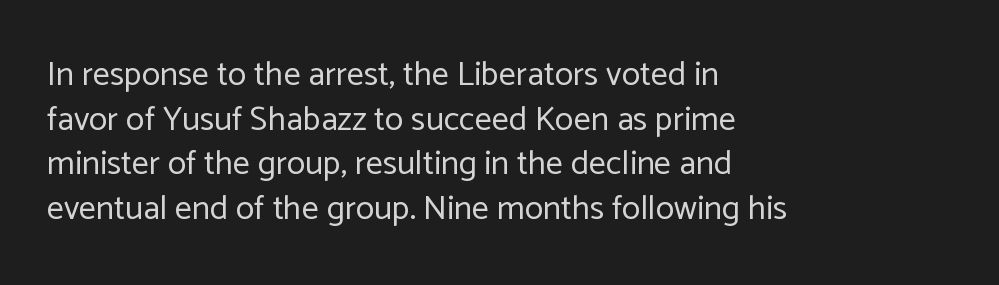
The image shows 34 px regular-weight sans-serif type, upright; set left-aligned, normal line spacing (1.31x), normal letter spacing, not underlined; low stroke contrast and a medium x-height.
